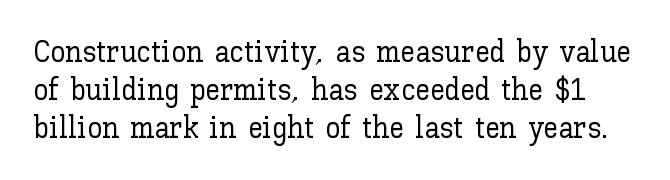
Note the varied advance widths — an 'i' is clearly narrower than an 'm'. The font's upright variant was chosen for this text. The designer left line spacing at the default. In terms of letterspacing, this is plain default setting. The string is rendered with underlining switched off.
